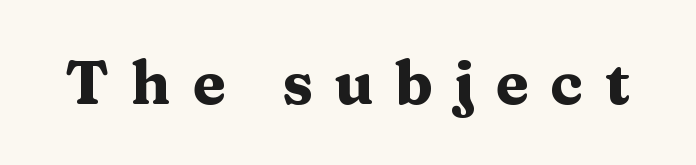
This rendering widens character spacing well past its baseline value. Descender tails drop into unmarked territory. Think of a printed novel: that variable character pitch is what you see here. A typesetter would label this face a serif.
